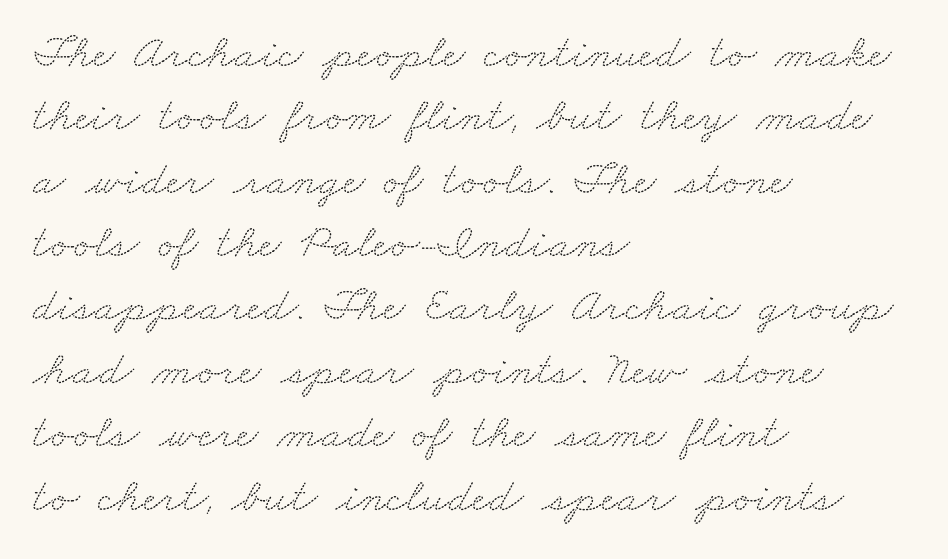
The image shows 48 px wide serif type; set left-aligned, normal line spacing (1.32x), normal letter spacing, not underlined; medium stroke contrast and a small x-height.
